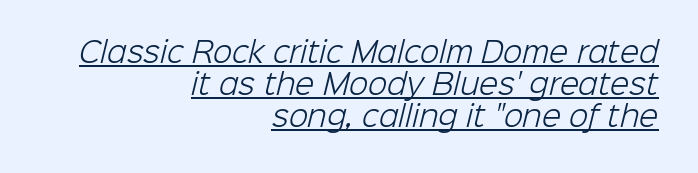
{"serif": "no", "bold": "no", "weight": "light", "width": "normal", "stroke_contrast": "low", "x_height": "medium", "monospaced": "no", "underline": "yes", "align": "right", "line_spacing": "tight", "line_spacing_ratio": 1.14, "letter_spacing": "normal", "letter_spacing_em": 0.0, "glyph_px": 28}
